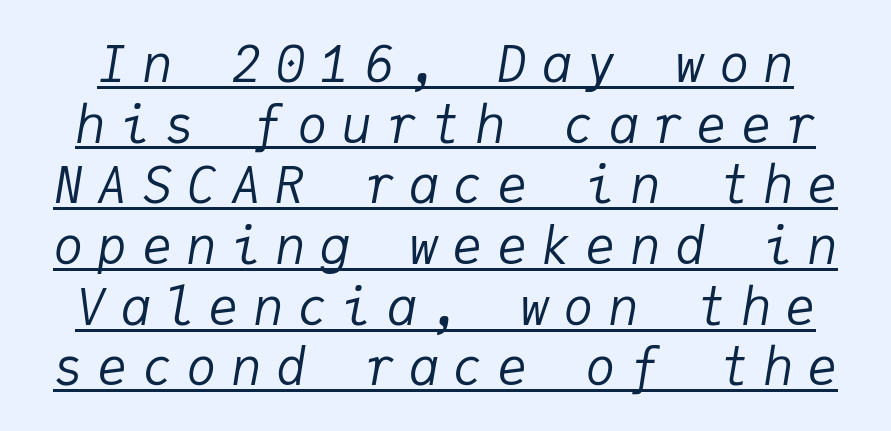
No extra ink here — the face is not bold. Glyph-to-glyph distance is far greater than everyday printed text. Tall strokes in this sample are angled rather than plumb. Spacing verdict: monospaced, one width for all characters.
